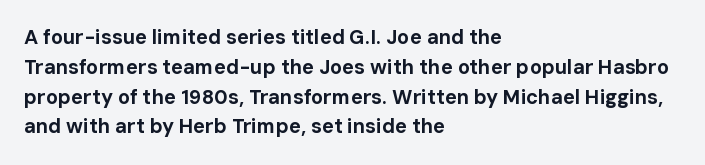
The image shows 20 px bold type, upright; set left-aligned, normal line spacing (1.49x), normal letter spacing, not underlined.
